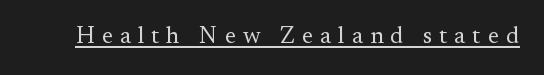
Q: Is the text bold? A: No.
Q: Is the text italic (slanted)? A: No, it is upright.
Q: Is the text underlined? A: Yes.
Q: Is the spacing between letters normal or unusually wide? A: Unusually wide.
